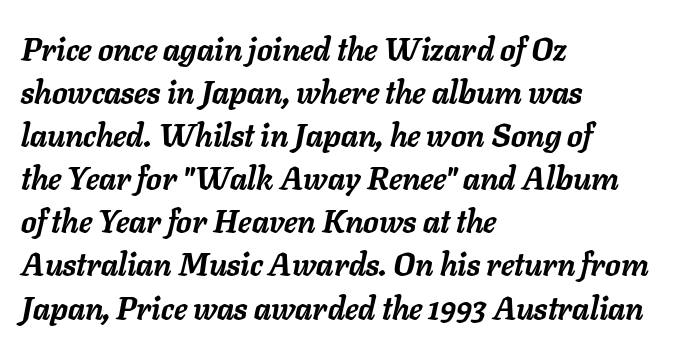
Would a proofreader flag this as italicized? Yes. One-word summary of the alignment: left. The letters sit at their default tracking, neither squeezed nor spread. Pretty heavy lettering here — definitely bold.
